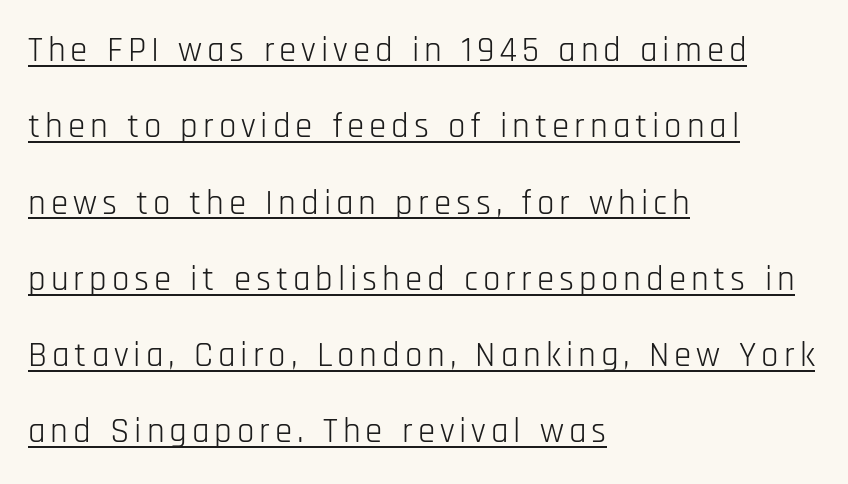
The image shows 35 px light, condensed sans-serif type, upright; set left-aligned, loose line spacing (2.18x), underlined; low stroke contrast and a large x-height.
